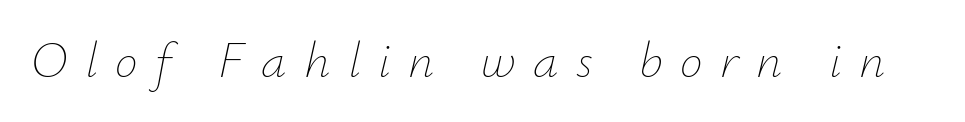
{"italic": "yes", "lean": "right", "slant_degrees": 12, "bold": "no", "weight": "thin", "width": "normal", "stroke_contrast": "low", "x_height": "small", "monospaced": "no", "underline": "no", "letter_spacing": "wide", "letter_spacing_em": 0.34, "glyph_px": 51}
